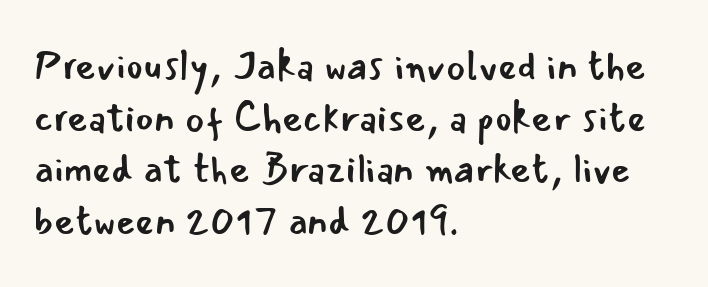
{"serif": "no", "italic": "no", "bold": "no", "weight": "regular", "width": "normal", "stroke_contrast": "low", "x_height": "small", "monospaced": "no", "underline": "no", "align": "left", "line_spacing": "normal", "line_spacing_ratio": 1.29, "letter_spacing": "normal", "letter_spacing_em": 0.0, "glyph_px": 40}
